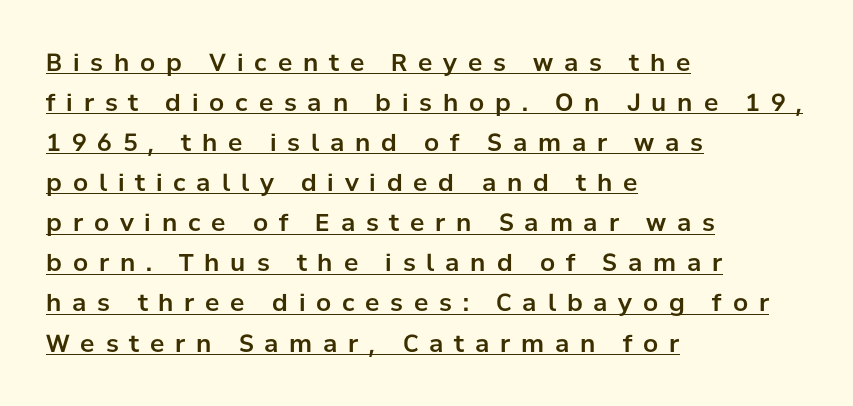
{"italic": "no", "underline": "yes", "align": "left", "line_spacing": "normal", "line_spacing_ratio": 1.67, "letter_spacing": "wide", "letter_spacing_em": 0.45, "glyph_px": 24}
